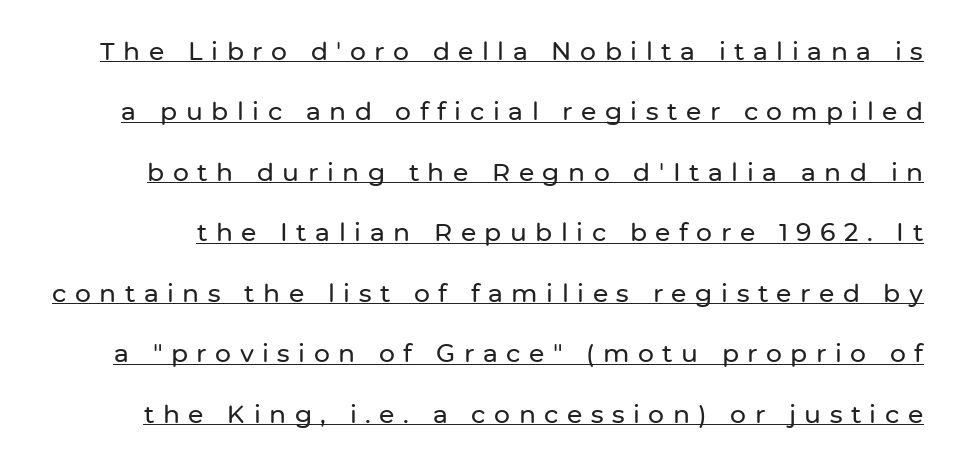
If you measured baseline to baseline, you'd find a long distance. Every word sits above its own underline. Between one letter and the next there's a generous, obvious gap. This is roman type, the default non-slanted kind.
